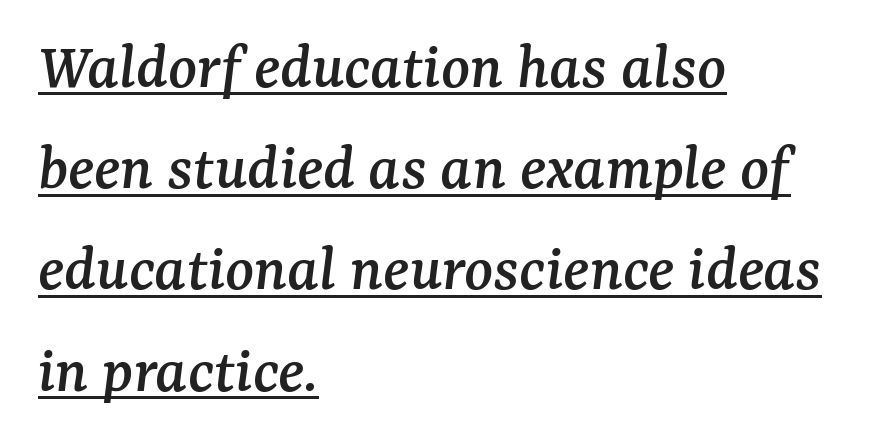
{"serif": "yes", "italic": "yes", "lean": "right", "slant_degrees": 7, "width": "normal", "stroke_contrast": "medium", "x_height": "medium", "monospaced": "no", "underline": "yes", "align": "left", "line_spacing": "normal", "line_spacing_ratio": 1.51, "letter_spacing": "normal", "letter_spacing_em": 0.0, "glyph_px": 67}
